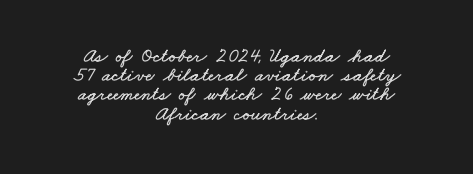
Q: Is the text underlined? A: No.
Q: How is the paragraph aligned? A: Centered.
Q: Is the spacing between letters normal or unusually wide? A: Normal.
Q: Is the spacing between lines tight, normal or loose? A: Tight.
